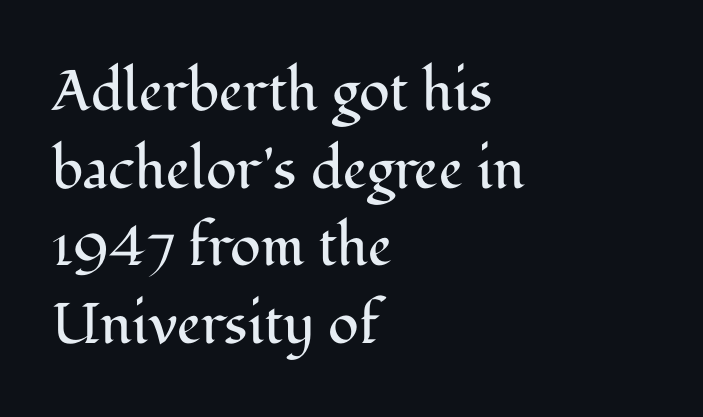
{"serif": "yes", "italic": "no", "bold": "no", "weight": "regular", "width": "normal", "stroke_contrast": "medium", "x_height": "medium", "monospaced": "no", "underline": "no", "align": "left", "line_spacing": "normal", "line_spacing_ratio": 1.36, "letter_spacing": "normal", "letter_spacing_em": 0.0, "glyph_px": 57}
